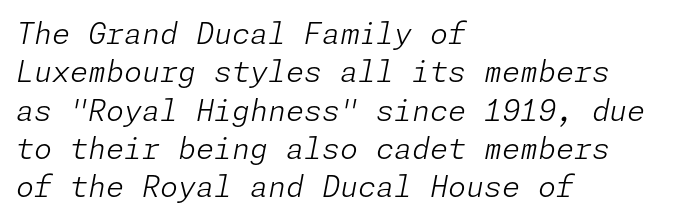
Q: Is the text bold? A: No.
Q: Is the text italic (slanted)? A: Yes, it leans right by about 11 degrees.
Q: Is the text underlined? A: No.
Q: How is the paragraph aligned? A: Left-aligned.
Q: Is the spacing between letters normal or unusually wide? A: Normal.
Q: Is the spacing between lines tight, normal or loose? A: Normal.
Q: Width (condensed, normal, or wide)? A: Normal.
Q: Stroke contrast? A: Low.
Q: x-height? A: Medium.
